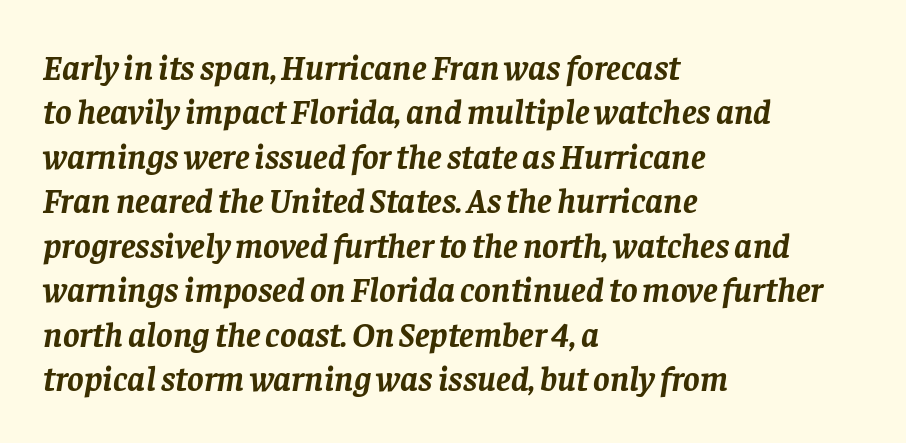
Check under the words: just untouched page. The text block is weighted toward the left margin, trailing off unevenly rightward. Vertically, the passage feels balanced, rows spaced as you'd expect. In terms of letterspacing, this is plain default setting. The rendering uses natural spacing where letterforms have individual widths. These lines were composed using italics.
